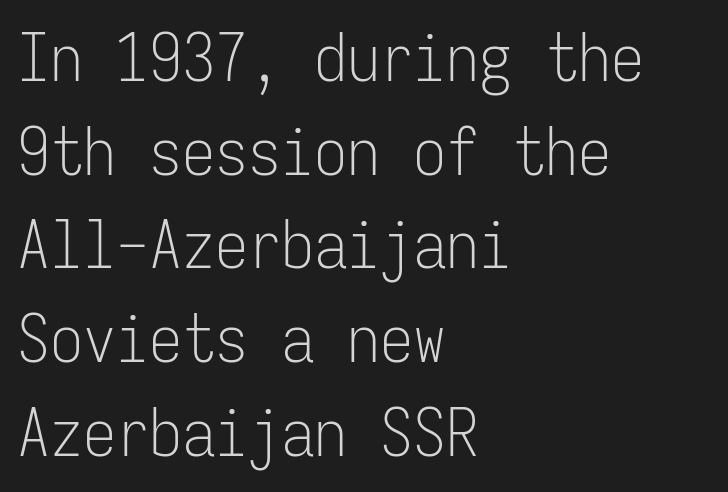
Q: Is the text bold? A: No.
Q: Is the text italic (slanted)? A: No, it is upright.
Q: Is the typeface a serif or a sans-serif typeface? A: Sans-serif.
Q: Is the text underlined? A: No.
Q: How is the paragraph aligned? A: Left-aligned.
Q: Is the spacing between letters normal or unusually wide? A: Normal.
Q: Is the spacing between lines tight, normal or loose? A: Normal.
Q: Width (condensed, normal, or wide)? A: Condensed.
Q: Stroke contrast? A: Low.
Q: x-height? A: Medium.
Q: Monospaced? A: Yes.
